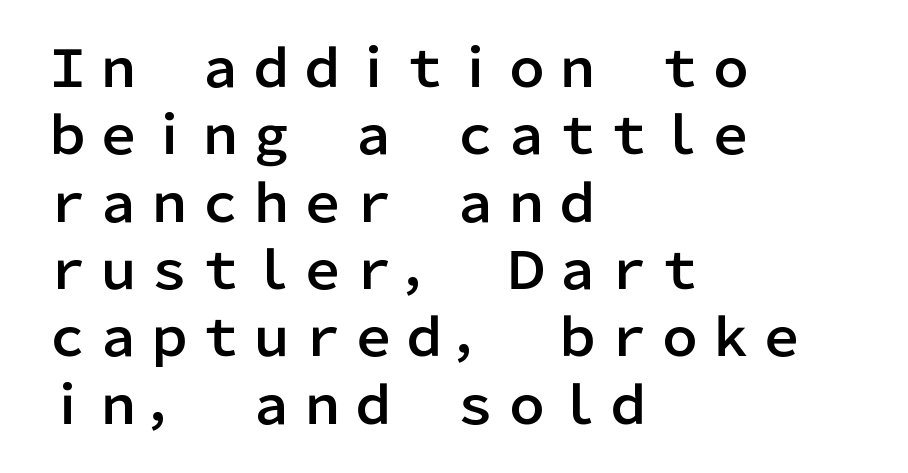
Q: Is the text italic (slanted)? A: No, it is upright.
Q: Is the typeface a serif or a sans-serif typeface? A: Sans-serif.
Q: Is the text underlined? A: No.
Q: How is the paragraph aligned? A: Left-aligned.
Q: Is the spacing between letters normal or unusually wide? A: Normal.
Q: Is the spacing between lines tight, normal or loose? A: Normal.
Q: Width (condensed, normal, or wide)? A: Normal.
Q: Stroke contrast? A: Low.
Q: x-height? A: Medium.
Q: Monospaced? A: No.
